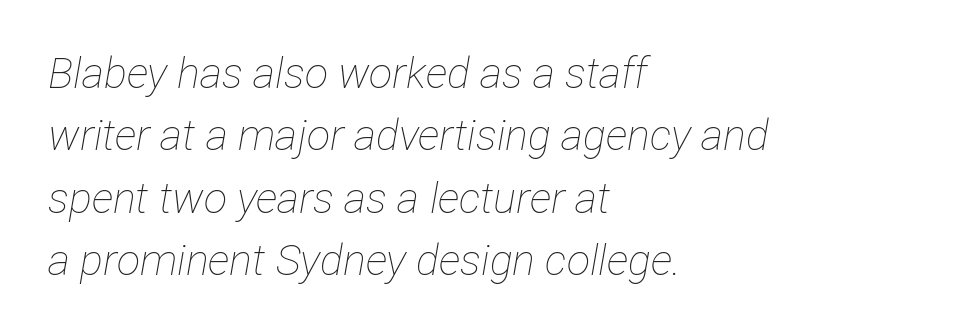
{"italic": "yes", "lean": "right", "slant_degrees": 12, "bold": "no", "weight": "thin", "width": "condensed", "stroke_contrast": "low", "x_height": "medium", "monospaced": "no", "underline": "no", "align": "left", "line_spacing": "normal", "line_spacing_ratio": 1.45, "letter_spacing": "normal", "letter_spacing_em": 0.0, "glyph_px": 43}
